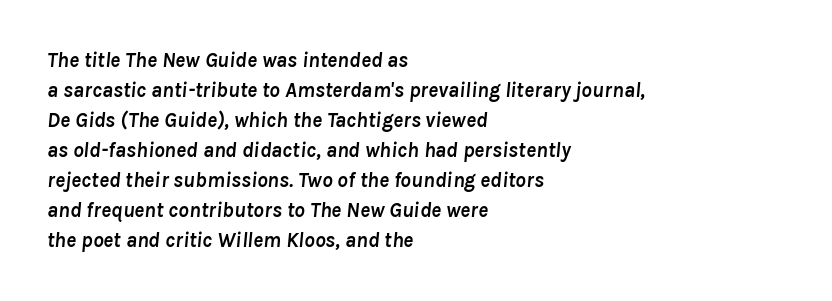
The image shows 21 px bold type, italic (leaning right); set left-aligned, normal line spacing (1.43x), normal letter spacing, not underlined.
